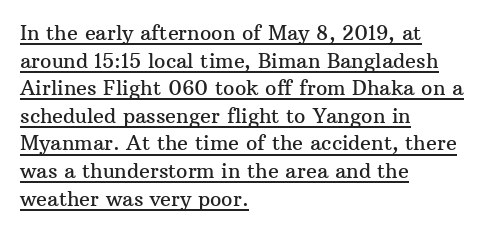
Ascenders rise straight up at ninety degrees. Alignment: flush left. The rendered words wear a rule along their underside. The vertical gap from one line to the next is medium.
